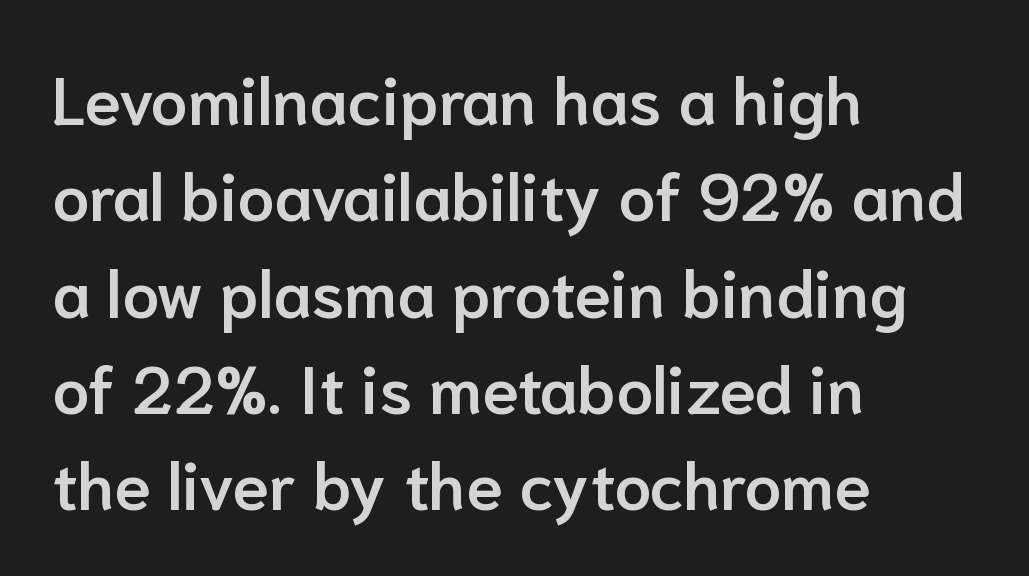
The type family on display is of the sans-serif kind. The rows are spaced the way most documents space them. On the weight axis this lands at semibold, roughly 600. The letters sit at their default tracking, neither squeezed nor spread.
